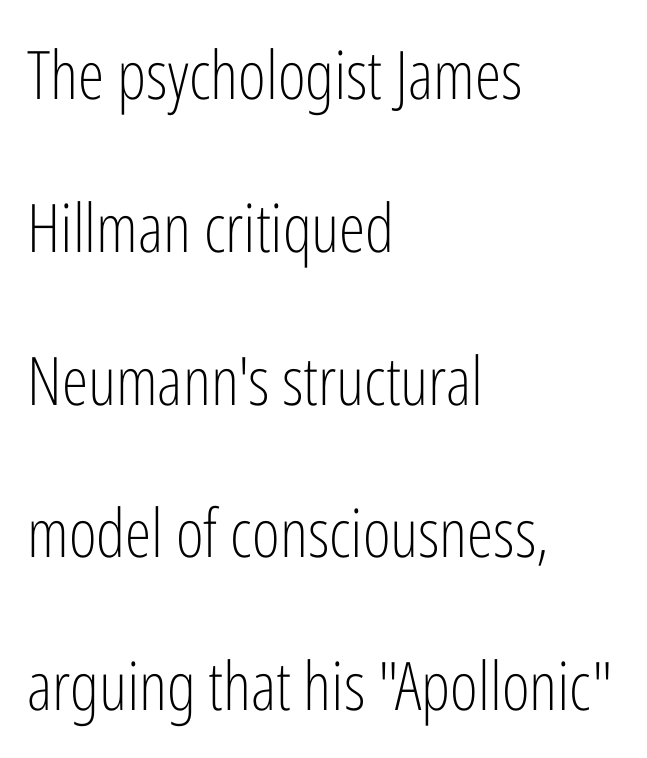
The image shows 67 px light, condensed sans-serif type, upright; set left-aligned, loose line spacing (2.28x), normal letter spacing, not underlined; low stroke contrast and a medium x-height.
